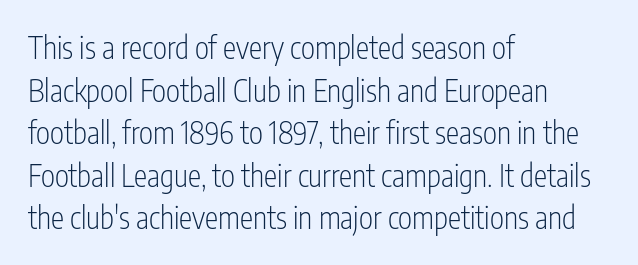
Q: Is the text bold? A: No.
Q: Is the text italic (slanted)? A: No, it is upright.
Q: Is the typeface a serif or a sans-serif typeface? A: Sans-serif.
Q: Is the text underlined? A: No.
Q: How is the paragraph aligned? A: Left-aligned.
Q: Is the spacing between letters normal or unusually wide? A: Normal.
Q: Is the spacing between lines tight, normal or loose? A: Normal.
Q: Width (condensed, normal, or wide)? A: Condensed.
Q: Stroke contrast? A: Low.
Q: x-height? A: Medium.
Q: Monospaced? A: No.
